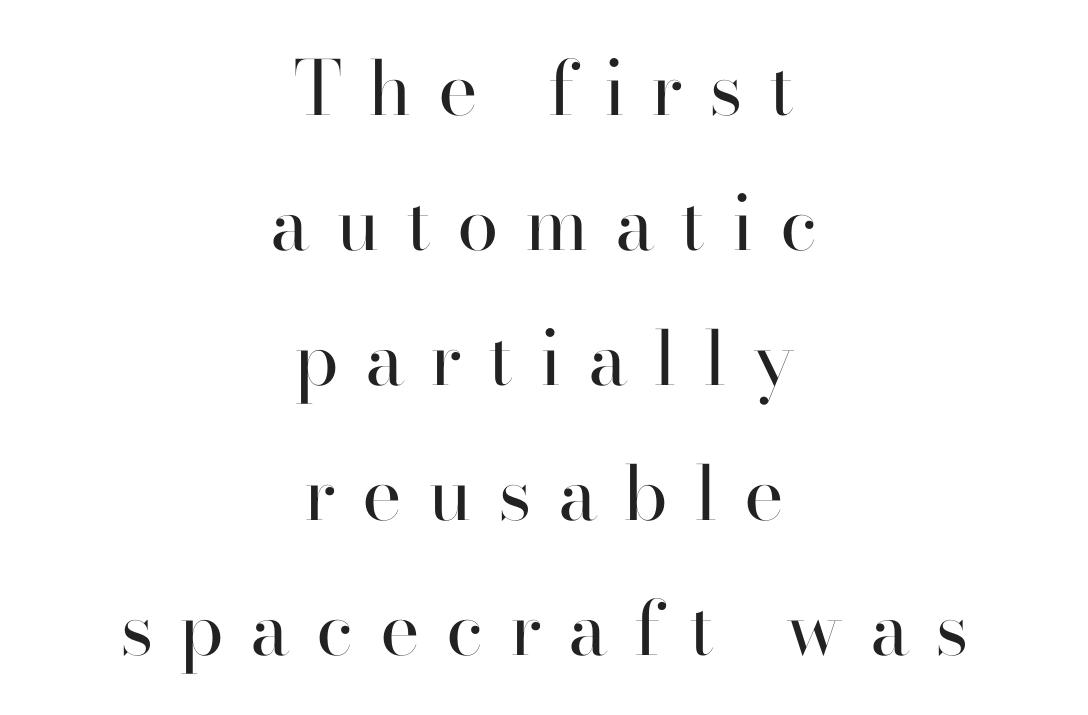
The image shows 75 px regular-weight serif type, upright; set centered, line spacing 1.8x, unusually wide letter spacing (+0.35 em), not underlined; high stroke contrast and a small x-height.
